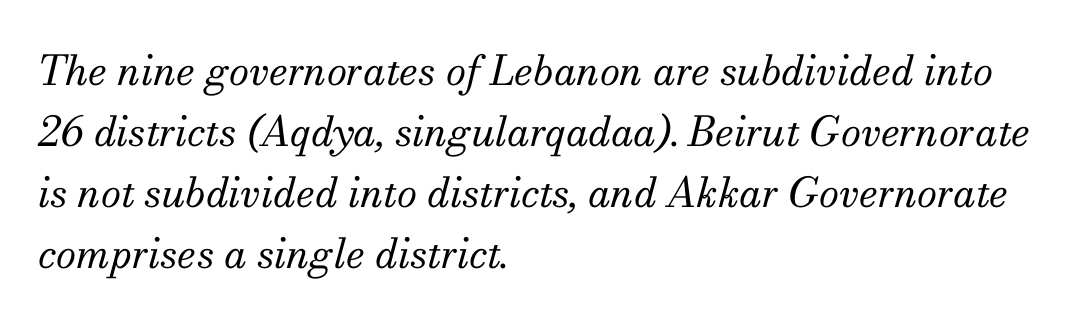
The image shows 41 px regular-weight serif type, italic (leaning right); set left-aligned, normal line spacing (1.49x), normal letter spacing, not underlined; medium stroke contrast and a small x-height.
